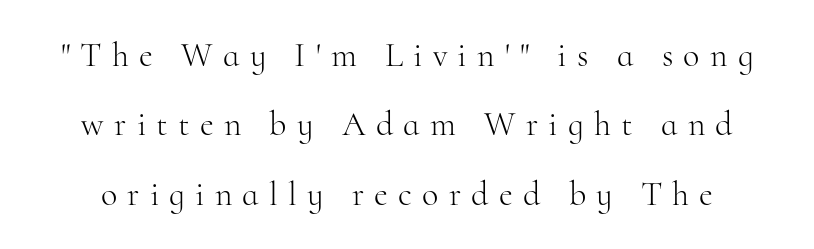
{"serif": "yes", "italic": "no", "bold": "no", "weight": "light", "width": "normal", "stroke_contrast": "high", "x_height": "small", "monospaced": "no", "underline": "no", "line_spacing": "loose", "line_spacing_ratio": 2.04, "letter_spacing": "wide", "letter_spacing_em": 0.3, "glyph_px": 34}
